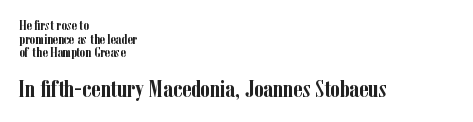
The passage shown is emphatically bold. In terms of letterspacing, this is plain default setting. The line-height multiplier appears low, near solid setting. Horizontally, the lines are justified to the leading edge only. The following chunk of copy outweighs the initial chunk in type size. Rendered with straight, roman letterforms.
